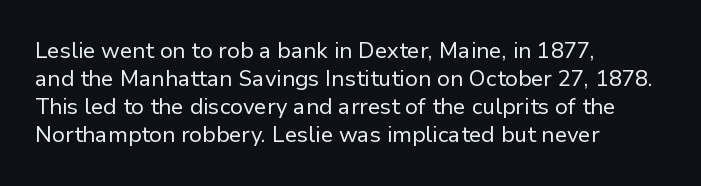
Q: Is the text bold? A: No.
Q: Is the text italic (slanted)? A: No, it is upright.
Q: Is the text underlined? A: No.
Q: How is the paragraph aligned? A: Left-aligned.
Q: Is the spacing between letters normal or unusually wide? A: Normal.
Q: Is the spacing between lines tight, normal or loose? A: Normal.
